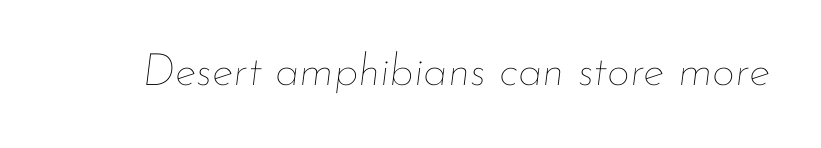
{"italic": "yes", "lean": "right", "slant_degrees": 7, "bold": "no", "weight": "thin", "width": "normal", "stroke_contrast": "low", "x_height": "small", "monospaced": "no", "underline": "no", "letter_spacing": "normal", "letter_spacing_em": 0.0, "glyph_px": 45}
